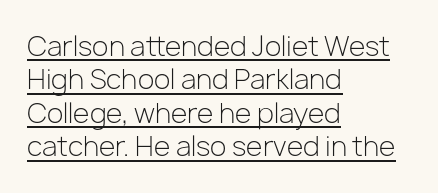
Q: Is the text bold? A: No.
Q: Is the text italic (slanted)? A: No, it is upright.
Q: Is the text underlined? A: Yes.
Q: How is the paragraph aligned? A: Left-aligned.
Q: Is the spacing between letters normal or unusually wide? A: Normal.
